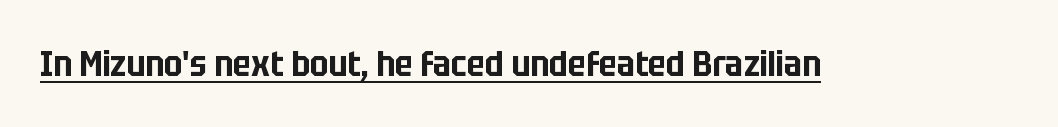
{"serif": "no", "italic": "no", "width": "condensed", "stroke_contrast": "low", "x_height": "large", "monospaced": "no", "underline": "yes", "letter_spacing": "normal", "letter_spacing_em": 0.0, "glyph_px": 36}
